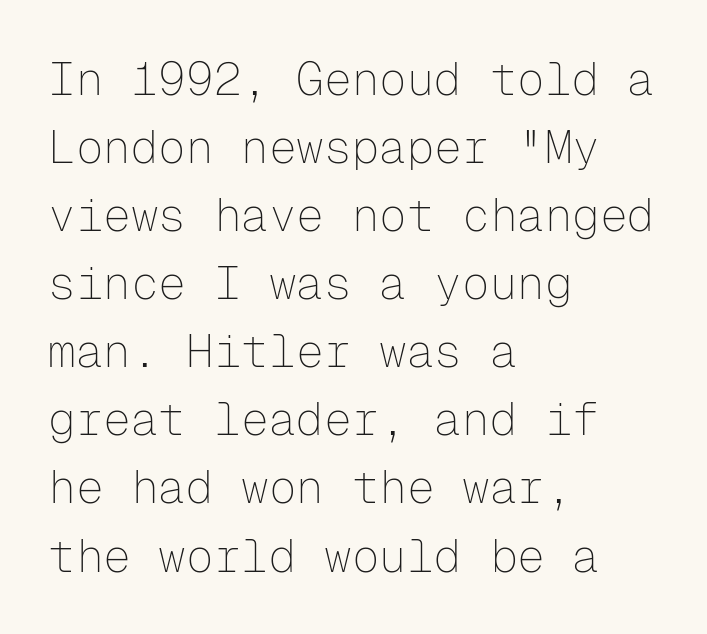
Glance below the letters and you will spot only blank space. Note: no serifs on the glyphs. Does the copy run flush right? No — it runs flush left. Standard letterfit; no display-style spreading of the glyphs. The face used here is monospaced, like something from a code editor. Posture: vertical.
